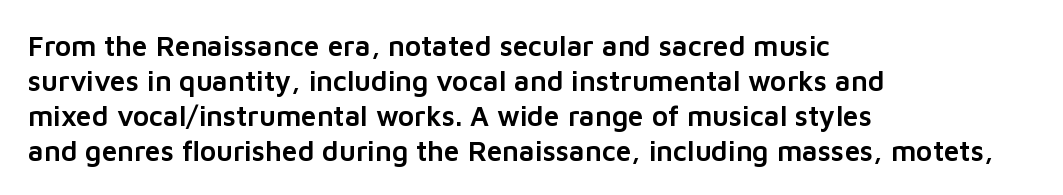
Q: Is the text italic (slanted)? A: No, it is upright.
Q: Is the typeface a serif or a sans-serif typeface? A: Sans-serif.
Q: Is the text underlined? A: No.
Q: How is the paragraph aligned? A: Left-aligned.
Q: Is the spacing between letters normal or unusually wide? A: Normal.
Q: Is the spacing between lines tight, normal or loose? A: Normal.
Q: Width (condensed, normal, or wide)? A: Normal.
Q: Stroke contrast? A: Low.
Q: x-height? A: Medium.
Q: Monospaced? A: No.
